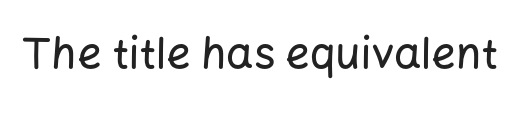
Q: Is the text italic (slanted)? A: No, it is upright.
Q: Is the typeface a serif or a sans-serif typeface? A: Sans-serif.
Q: Is the text underlined? A: No.
Q: Is the spacing between letters normal or unusually wide? A: Normal.
Q: Width (condensed, normal, or wide)? A: Normal.
Q: Stroke contrast? A: Low.
Q: x-height? A: Medium.
Q: Monospaced? A: No.
